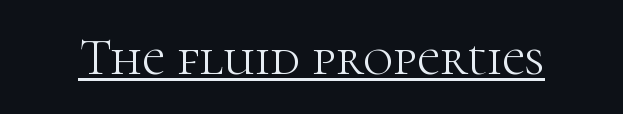
The image shows 52 px light serif type, upright; set normal letter spacing, underlined; high stroke contrast and a medium x-height.
